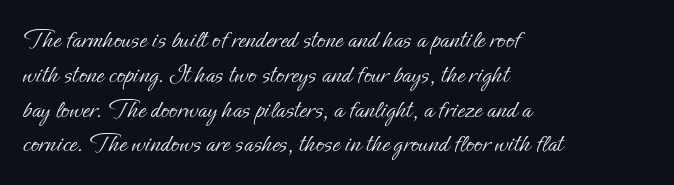
The image shows 27 px text type; set left-aligned, normal line spacing (1.29x), normal letter spacing, not underlined.
